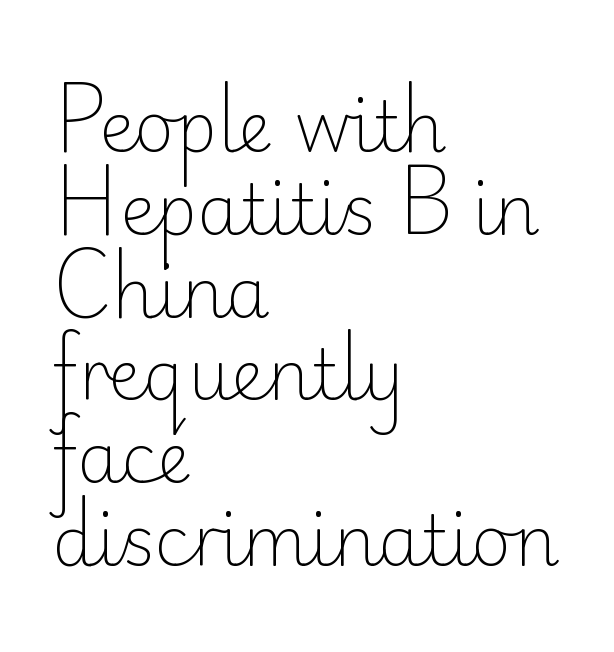
Q: Is the text bold? A: No.
Q: Is the text italic (slanted)? A: No, it is upright.
Q: Is the typeface a serif or a sans-serif typeface? A: Sans-serif.
Q: Is the text underlined? A: No.
Q: How is the paragraph aligned? A: Left-aligned.
Q: Is the spacing between letters normal or unusually wide? A: Normal.
Q: Width (condensed, normal, or wide)? A: Normal.
Q: Stroke contrast? A: Low.
Q: x-height? A: Small.
Q: Monospaced? A: No.
